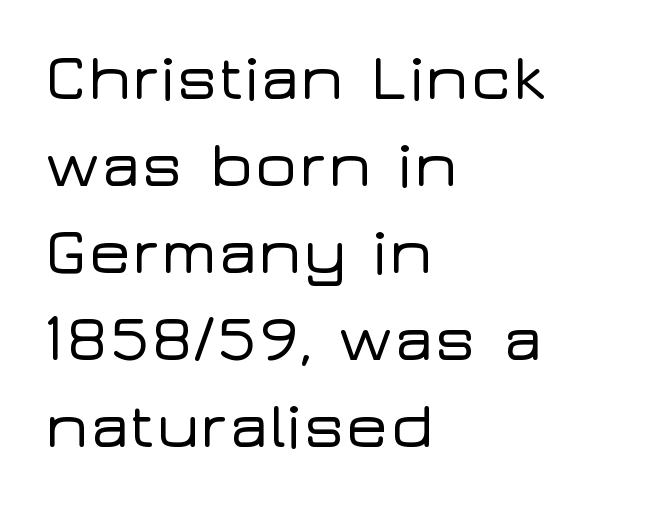
The rag falls on the right side of this text block. The line-height multiplier appears to be the usual default. Inter-character spacing is left at the font's built-in metrics. Spacing verdict: proportional, widths tailored to each character.
